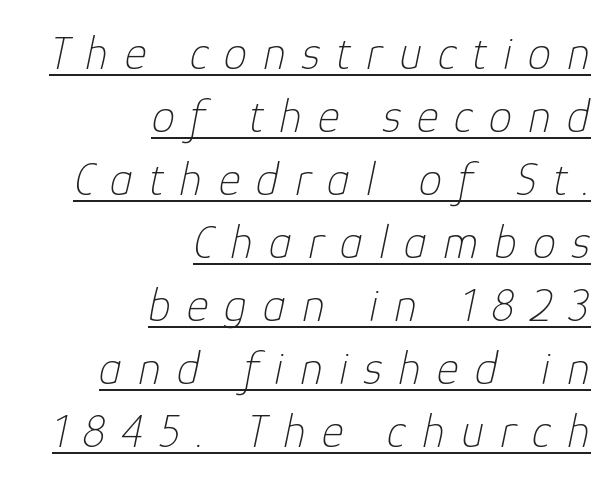
The image shows 47 px thin type, italic (leaning right); set right-aligned, normal line spacing (1.34x), unusually wide letter spacing (+0.34 em), underlined; low stroke contrast and a medium x-height.
